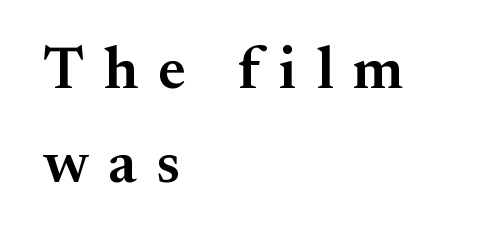
Every letter is mildly thick-stroked: semibold rather than bold. Each letter keeps its own natural width here, so spacing adapts to shape. Each new line begins a customary step beneath the previous one. This rendering features lettering with no underline. This sample uses an upright cut, with every glyph sitting square on the baseline. The letterforms stand isolated, each surrounded by extra space.
